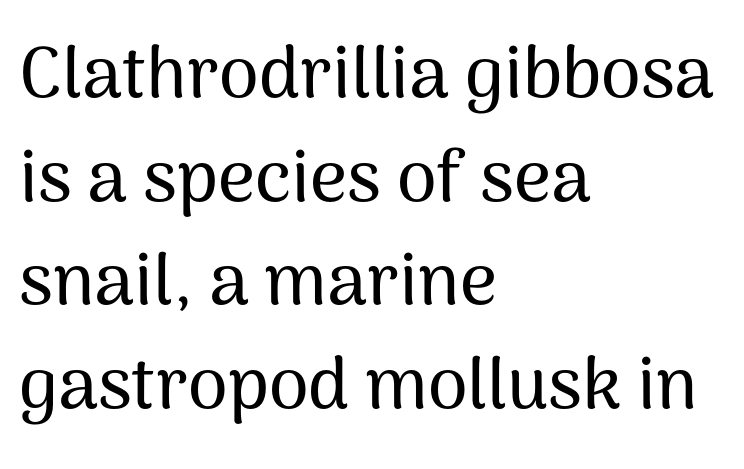
Letterform terminals end flat and unadorned throughout the passage. Does the lettering tilt? It doesn't — this is upright. Letter spacing: default. The lines in this sample share a left origin and differ only in where they stop. These lines sit exactly where default settings would place them. No word sits above an underline.
